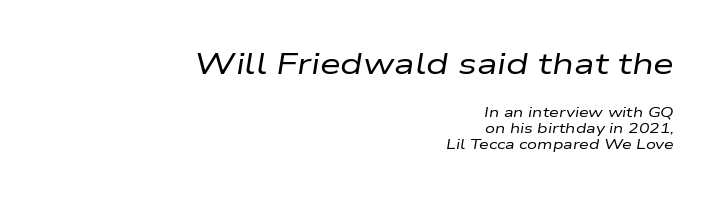
{"italic": "yes", "lean": "right", "slant_degrees": 9, "bold": "no", "weight": "regular", "width": "wide", "stroke_contrast": "low", "x_height": "medium", "monospaced": "no", "underline": "no", "align": "right", "line_spacing_ratio": 1.16, "letter_spacing": "normal", "letter_spacing_em": 0.0, "larger_block": "first", "size_ratio": 2.14, "glyph_px": 30}
